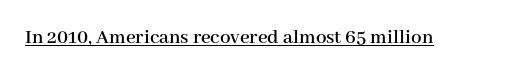
The image shows 21 px text type, upright; set normal letter spacing, underlined.
